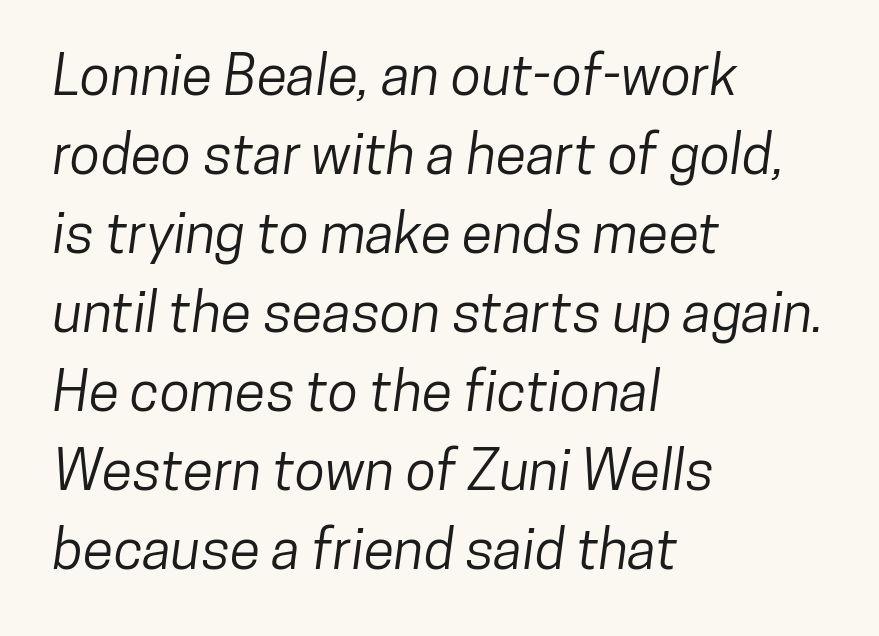
The image shows 56 px condensed sans-serif type; set left-aligned, normal line spacing (1.41x), normal letter spacing, not underlined; low stroke contrast and a medium x-height.
